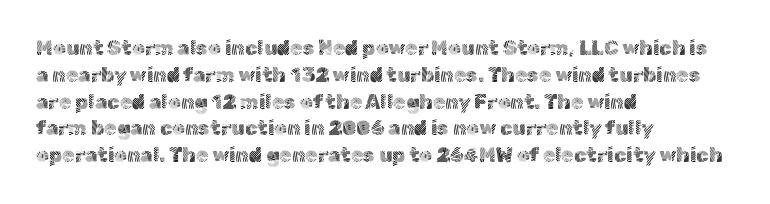
The image shows 20 px text type, upright; set left-aligned, normal line spacing (1.34x), normal letter spacing, not underlined.
